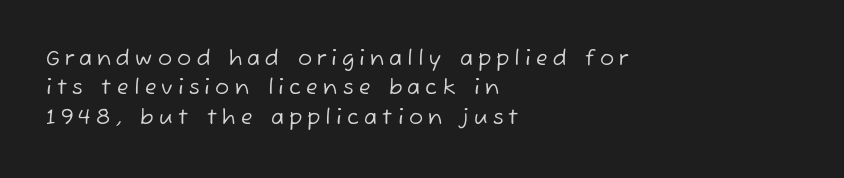
Does the copy run flush right? No — it runs flush left. The words here are not underlined. Honestly, the row spacing looks completely unremarkable. A typesetter would call this heavily tracked-out type.
